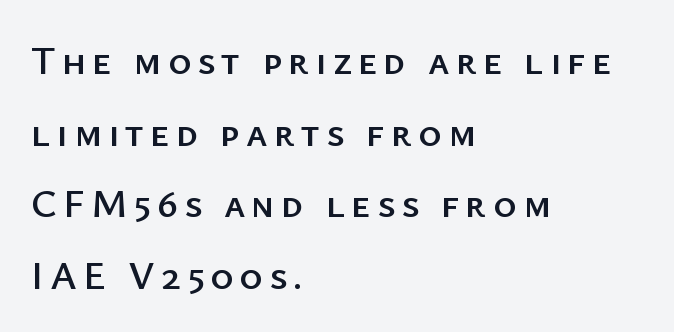
Each line starts at the same left margin while the right side varies. Varying glyph widths throughout — classic text-font behaviour. Type style note: lacks serifs. This is roman type, the default non-slanted kind. Any mark beneath the type? The region is blank.
